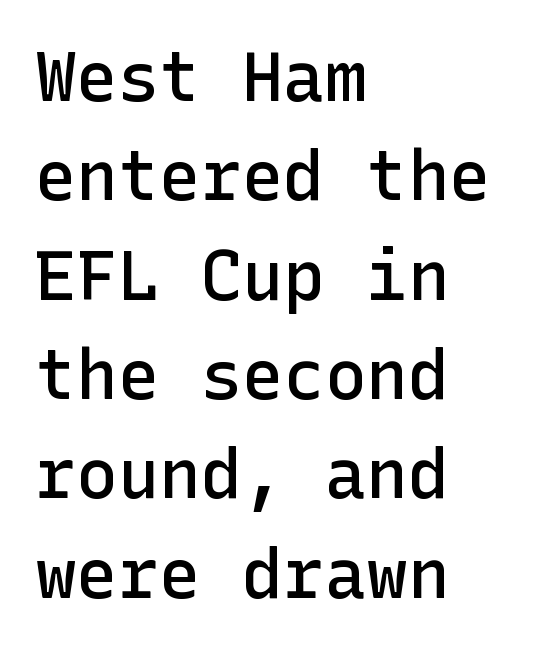
Check under the words: just untouched page. The face used here is a semibold: visibly heavier than regular, lighter than bold. What's the leading like? Ordinary, nothing unusual. A sans-serif font was chosen for this passage. These lines stack with their left ends in a neat column. The passage shown has conventional tracking throughout.
